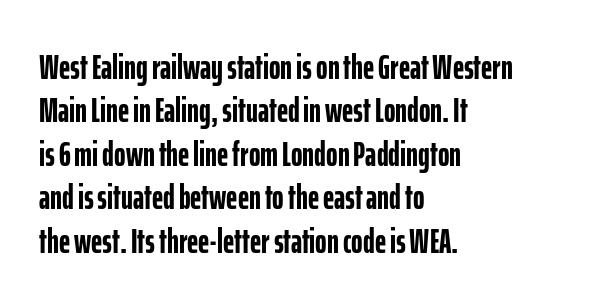
Q: Is the text bold? A: Yes.
Q: Is the text italic (slanted)? A: No, it is upright.
Q: Is the typeface a serif or a sans-serif typeface? A: Sans-serif.
Q: Is the text underlined? A: No.
Q: How is the paragraph aligned? A: Left-aligned.
Q: Is the spacing between letters normal or unusually wide? A: Normal.
Q: Width (condensed, normal, or wide)? A: Condensed.
Q: Stroke contrast? A: Low.
Q: x-height? A: Medium.
Q: Monospaced? A: No.
